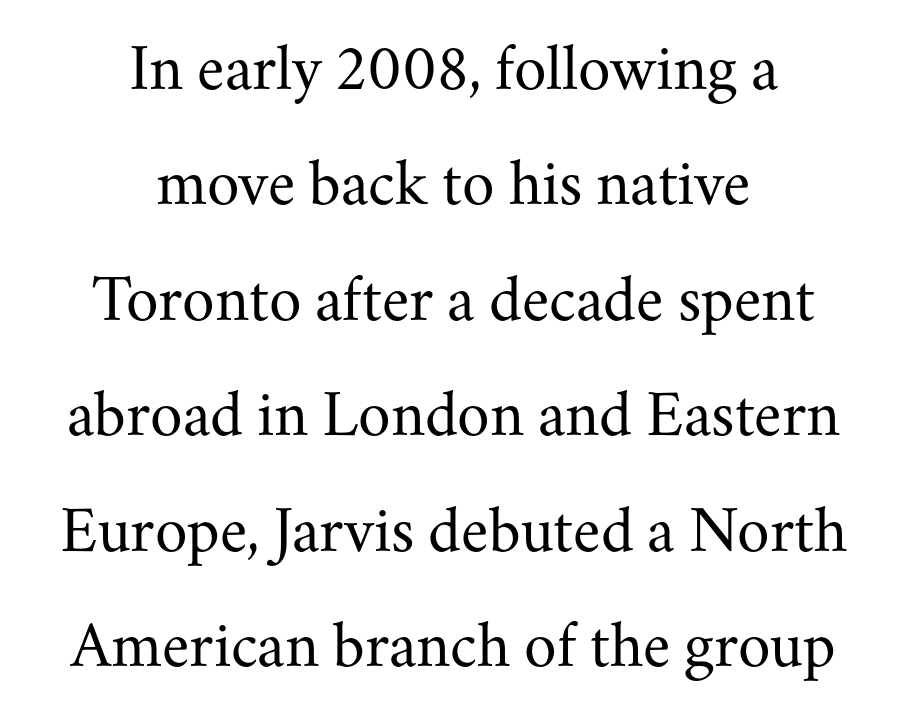
The image shows 66 px regular-weight serif type, upright; set centered, line spacing 1.75x, normal letter spacing, not underlined; medium stroke contrast and a small x-height.
